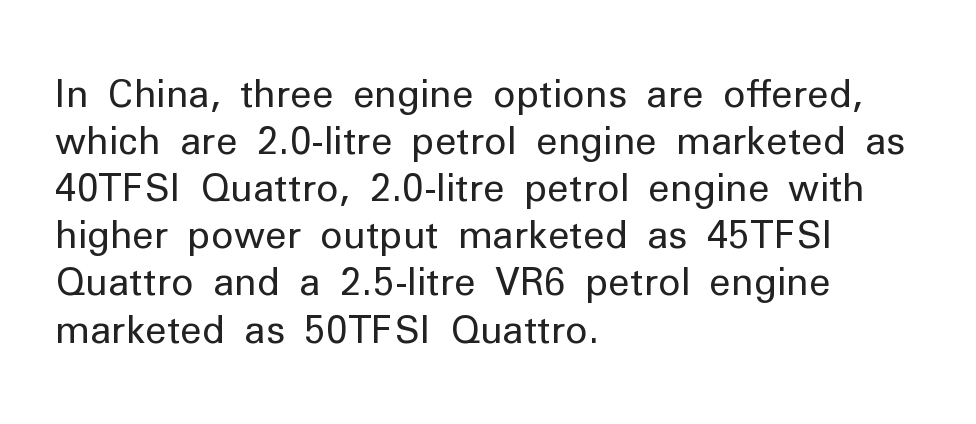
Q: Is the text bold? A: No.
Q: Is the text italic (slanted)? A: No, it is upright.
Q: Is the typeface a serif or a sans-serif typeface? A: Sans-serif.
Q: Is the text underlined? A: No.
Q: How is the paragraph aligned? A: Left-aligned.
Q: Is the spacing between letters normal or unusually wide? A: Normal.
Q: Width (condensed, normal, or wide)? A: Normal.
Q: Stroke contrast? A: Low.
Q: x-height? A: Medium.
Q: Monospaced? A: No.
